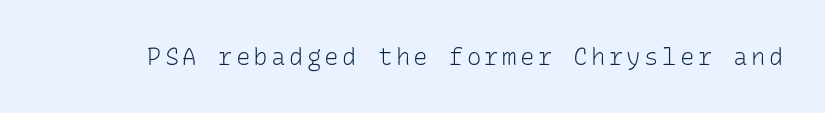
{"italic": "no", "bold": "no", "underline": "no", "glyph_px": 24}
